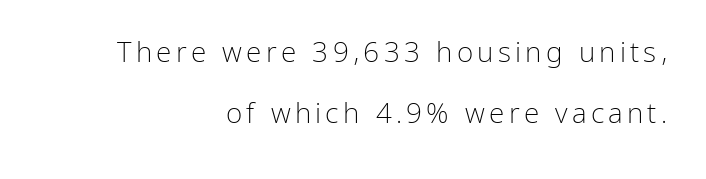
The image shows 28 px light sans-serif type, upright; set right-aligned, loose line spacing (2.18x), not underlined; low stroke contrast and a medium x-height.
